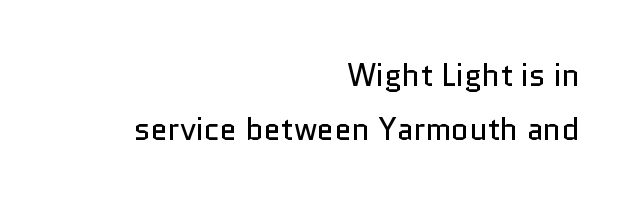
{"serif": "no", "italic": "no", "bold": "no", "weight": "regular", "width": "normal", "stroke_contrast": "low", "x_height": "medium", "monospaced": "no", "underline": "no", "align": "right", "line_spacing_ratio": 1.75, "letter_spacing": "normal", "letter_spacing_em": 0.0, "glyph_px": 31}
